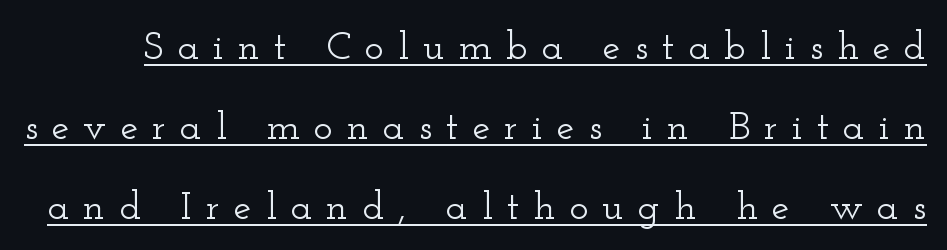
To sum up the face: it has serifs. These lines have a slow, spaced-out rhythm from letter to letter. If you measured baseline to baseline, you'd find a long distance. What decoration does the sample have? An underline. These lines are rendered in a variable-pitch font.
